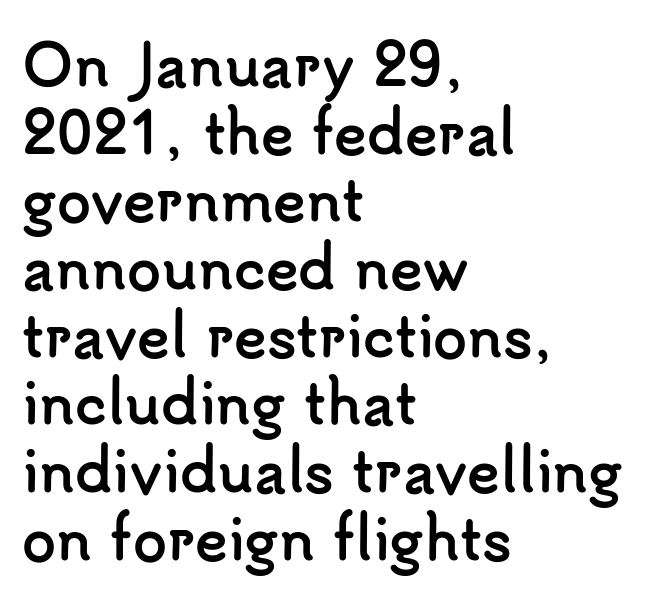
If you drew a ruler down the left edge, every line would touch it. The baseline area is clear. In terms of letterspacing, this is plain default setting. The letters advance in unequal steps, a hallmark of proportional type. Every stem runs plumb, perpendicular to the baseline. The letters carry no serifs — their stems end cleanly without finishing strokes.
